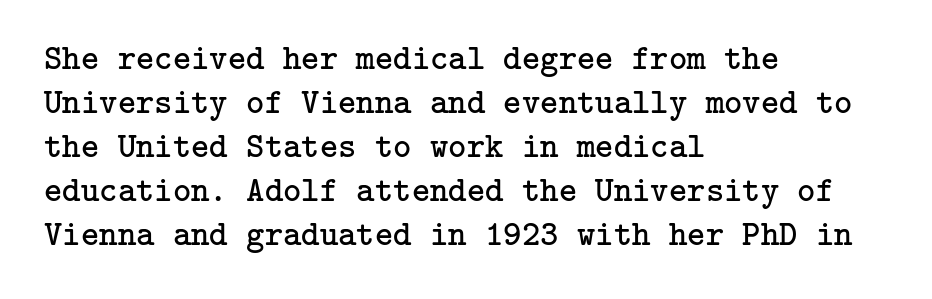
{"serif": "yes", "italic": "no", "bold": "no", "weight": "regular", "width": "normal", "stroke_contrast": "low", "x_height": "medium", "underline": "no", "align": "left", "line_spacing": "normal", "line_spacing_ratio": 1.26, "letter_spacing": "normal", "letter_spacing_em": 0.0, "glyph_px": 35}
